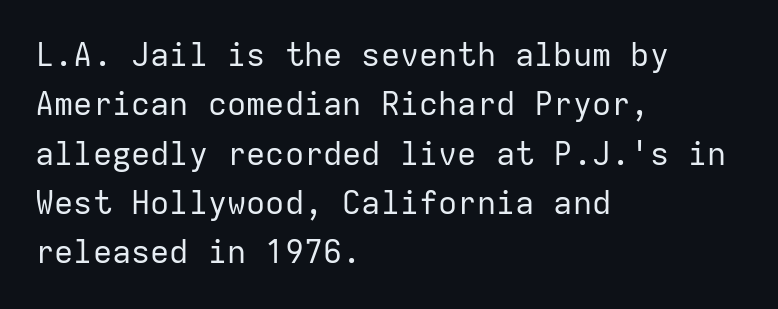
The image shows 32 px regular-weight sans-serif type, upright, monospaced; set left-aligned, normal line spacing (1.54x), normal letter spacing, not underlined; low stroke contrast and a medium x-height.
